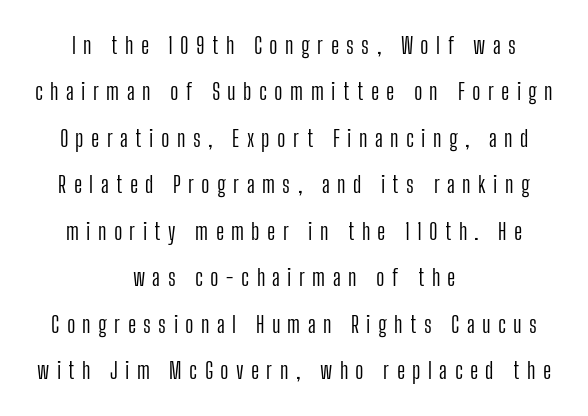
{"italic": "no", "bold": "no", "underline": "no", "align": "center", "line_spacing": "loose", "line_spacing_ratio": 2.02, "letter_spacing": "wide", "letter_spacing_em": 0.32, "glyph_px": 23}
